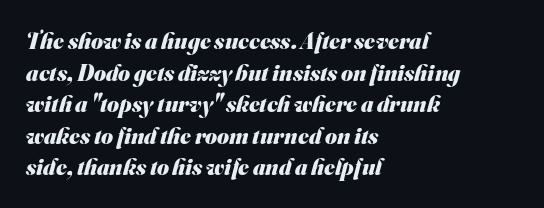
How are the letters spaced? Ordinarily, with no added tracking. Lines of text with bare space underneath. Casual observation: everything's shoved over to the left. Notice how thick the strokes are: this is what a full bold looks like.
